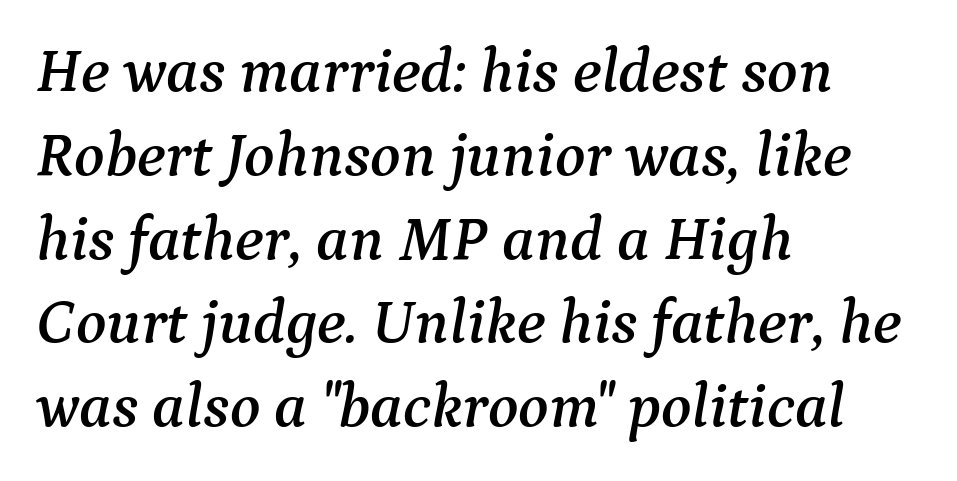
{"serif": "yes", "italic": "yes", "lean": "right", "slant_degrees": 9, "width": "normal", "stroke_contrast": "medium", "x_height": "medium", "monospaced": "no", "underline": "no", "align": "left", "line_spacing": "normal", "line_spacing_ratio": 1.33, "letter_spacing": "normal", "letter_spacing_em": 0.0, "glyph_px": 63}
